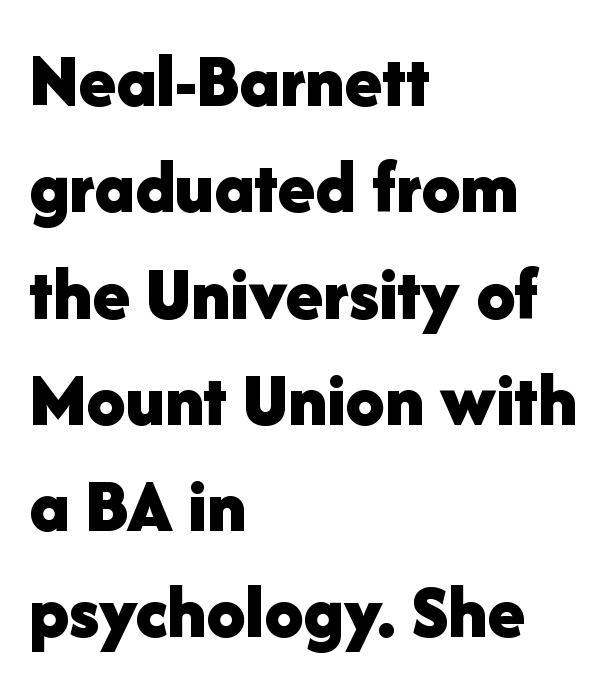
{"serif": "no", "italic": "no", "bold": "yes", "weight": "bold", "width": "normal", "stroke_contrast": "low", "x_height": "medium", "monospaced": "no", "underline": "no", "align": "left", "line_spacing": "normal", "line_spacing_ratio": 1.38, "letter_spacing": "normal", "letter_spacing_em": 0.0, "glyph_px": 77}
